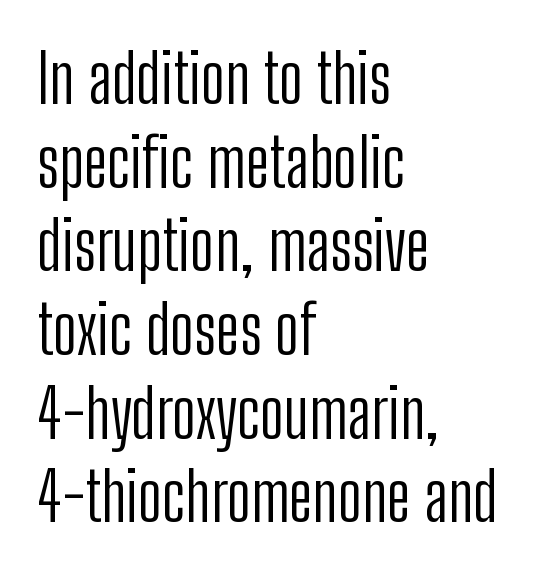
The image shows 68 px light, condensed sans-serif type, upright; set left-aligned, line spacing 1.23x, normal letter spacing, not underlined; low stroke contrast and a medium x-height.
